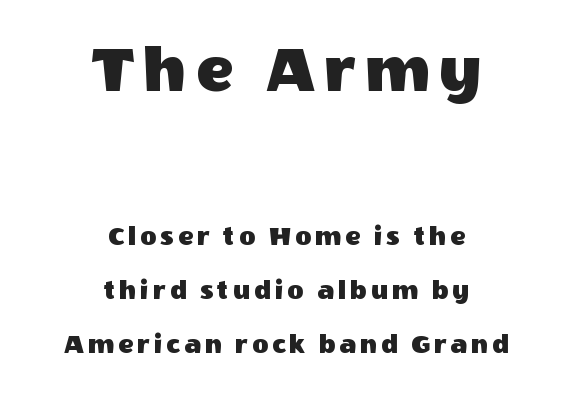
{"serif": "no", "italic": "no", "width": "normal", "x_height": "large", "monospaced": "no", "underline": "no", "align": "center", "line_spacing": "loose", "line_spacing_ratio": 1.93, "larger_block": "first", "size_ratio": 2.46, "glyph_px": 69}
